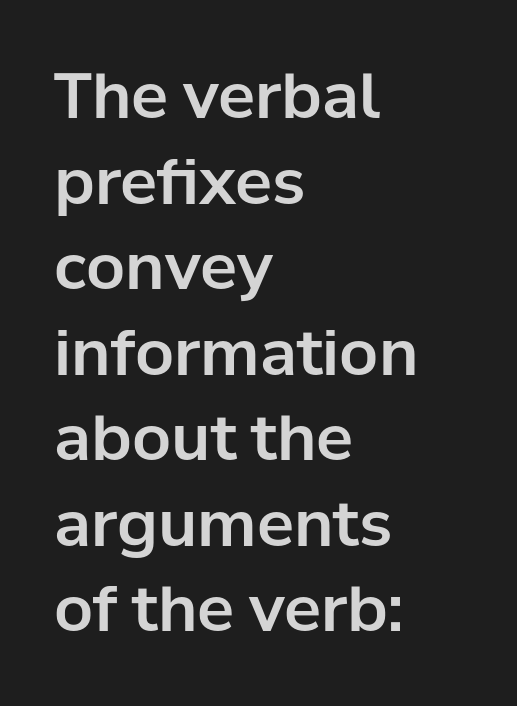
{"serif": "no", "italic": "no", "width": "normal", "stroke_contrast": "low", "x_height": "medium", "monospaced": "no", "underline": "no", "align": "left", "line_spacing": "normal", "line_spacing_ratio": 1.38, "letter_spacing": "normal", "letter_spacing_em": 0.0, "glyph_px": 62}
